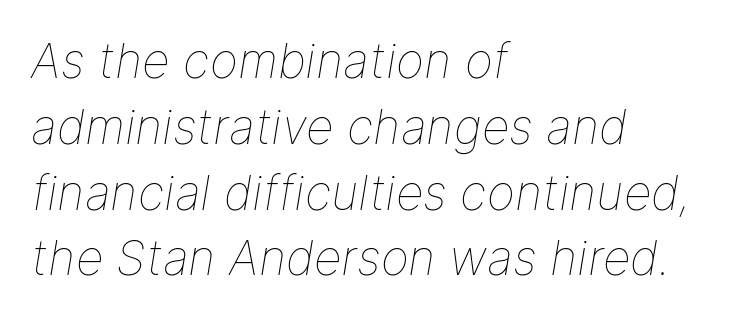
{"italic": "yes", "lean": "right", "slant_degrees": 9, "bold": "no", "weight": "thin", "width": "normal", "stroke_contrast": "low", "x_height": "medium", "monospaced": "no", "underline": "no", "align": "left", "line_spacing": "normal", "line_spacing_ratio": 1.37, "letter_spacing": "normal", "letter_spacing_em": 0.0, "glyph_px": 48}
